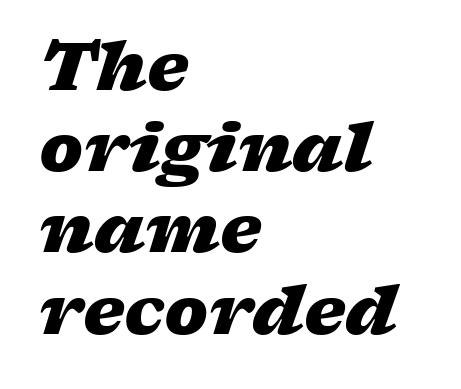
The image shows 66 px heavy, wide type, italic (leaning right); set left-aligned, line spacing 1.23x, normal letter spacing, not underlined; low stroke contrast and a medium x-height.
